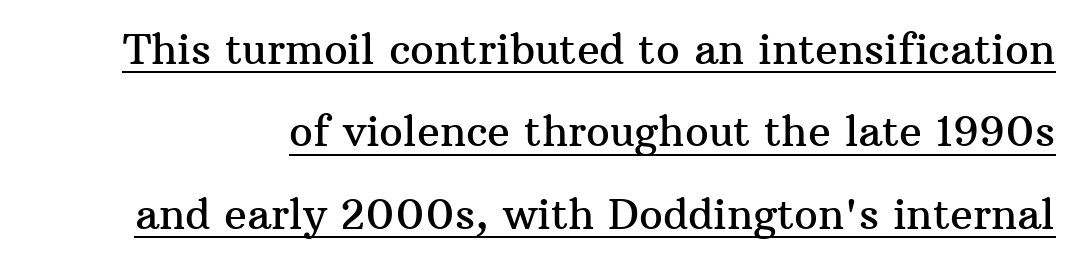
{"serif": "yes", "italic": "no", "width": "normal", "stroke_contrast": "medium", "x_height": "medium", "monospaced": "no", "underline": "yes", "line_spacing": "loose", "line_spacing_ratio": 1.96, "letter_spacing": "normal", "letter_spacing_em": 0.0, "glyph_px": 42}
